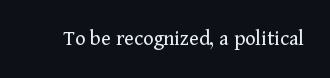
The space directly below the letters is spotless. Quick note: not italic, upright. The line texture is even and compact thanks to regular tracking. These glyphs show unthickened strokes, regular width or finer.
